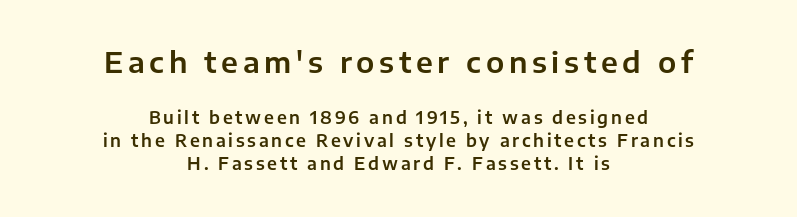
Is the lower block the larger one? No — the upper block carries the bigger type. You can tell from the bare stems that sans-serif type was used. Interline gaps are of average width in this sample. Designer's note — italics off, roman on. Each line is balanced around a shared central axis. Beneath every word, the page is bare.
